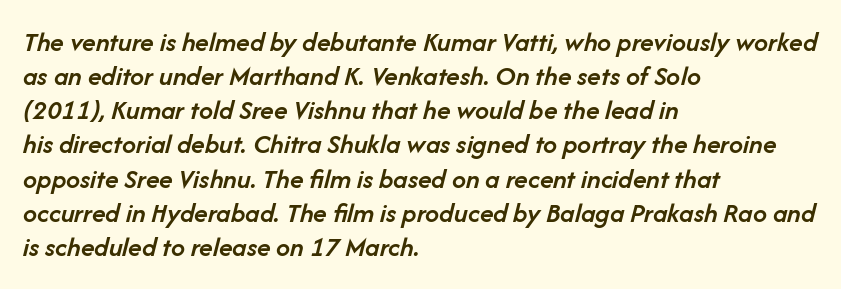
{"italic": "yes", "lean": "right", "slant_degrees": 14, "bold": "semi", "weight": "semibold", "width": "normal", "stroke_contrast": "low", "x_height": "medium", "monospaced": "no", "underline": "no", "align": "left", "line_spacing_ratio": 1.22, "letter_spacing": "normal", "letter_spacing_em": 0.0, "glyph_px": 28}
